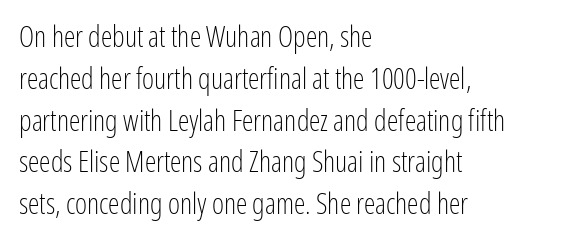
The image shows 29 px light, condensed sans-serif type, upright; set left-aligned, normal line spacing (1.44x), normal letter spacing, not underlined; low stroke contrast and a medium x-height.
